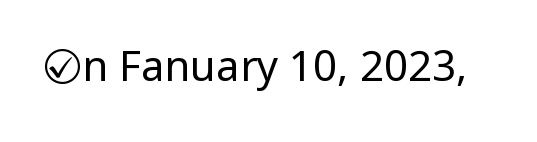
The glyphs are unaccompanied by any horizontal stroke below them. Glyph-to-glyph distance matches everyday printed text. The passage shown is not bold in any degree. The letters stand straight up with perfectly vertical stems.
